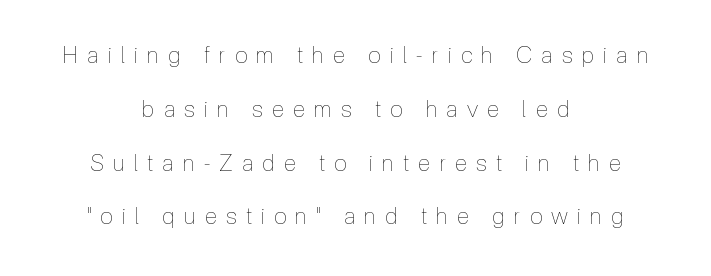
Q: Is the text bold? A: No.
Q: Is the text italic (slanted)? A: No, it is upright.
Q: Is the text underlined? A: No.
Q: How is the paragraph aligned? A: Centered.
Q: Is the spacing between letters normal or unusually wide? A: Unusually wide.
Q: Is the spacing between lines tight, normal or loose? A: Loose.
